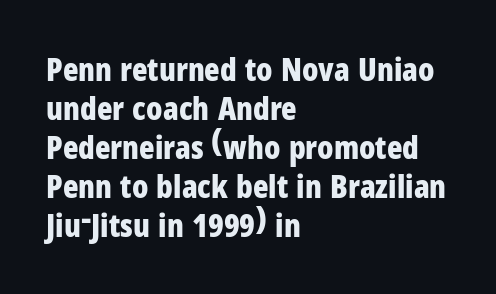
Observe the absence of serifs on each vertical stroke in this sample. If you drew a ruler down the left edge, every line would touch it. Ordinary non-slanted type is in use. Spacing verdict: proportional, widths tailored to each character. The string is rendered with underlining switched off. Standard letterfit; no display-style spreading of the glyphs.
